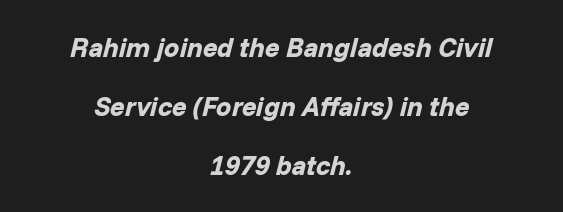
The image shows 27 px bold type, italic (leaning right); set centered, loose line spacing (2.18x), normal letter spacing, not underlined.
